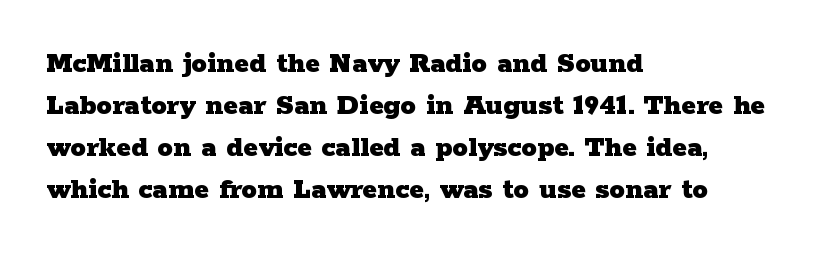
The image shows 31 px heavy, wide serif type, upright; set left-aligned, normal line spacing (1.35x), normal letter spacing, not underlined; low stroke contrast and a medium x-height.
